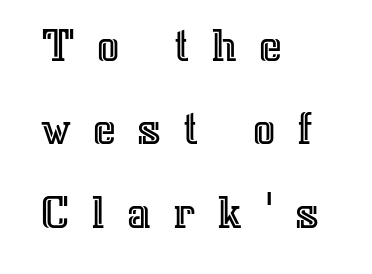
Q: Is the text italic (slanted)? A: No, it is upright.
Q: Is the text underlined? A: No.
Q: How is the paragraph aligned? A: Left-aligned.
Q: Is the spacing between letters normal or unusually wide? A: Unusually wide.
Q: Is the spacing between lines tight, normal or loose? A: Normal.
Q: Width (condensed, normal, or wide)? A: Normal.
Q: x-height? A: Medium.
Q: Monospaced? A: No.
